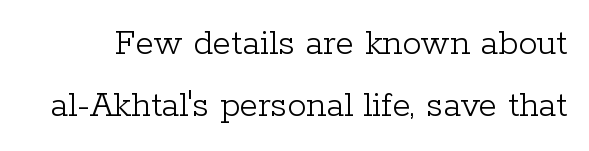
Q: Is the text bold? A: No.
Q: Is the text italic (slanted)? A: No, it is upright.
Q: Is the typeface a serif or a sans-serif typeface? A: Serif.
Q: Is the text underlined? A: No.
Q: Is the spacing between letters normal or unusually wide? A: Normal.
Q: Is the spacing between lines tight, normal or loose? A: Normal.
Q: Width (condensed, normal, or wide)? A: Normal.
Q: Stroke contrast? A: Low.
Q: x-height? A: Medium.
Q: Monospaced? A: No.
